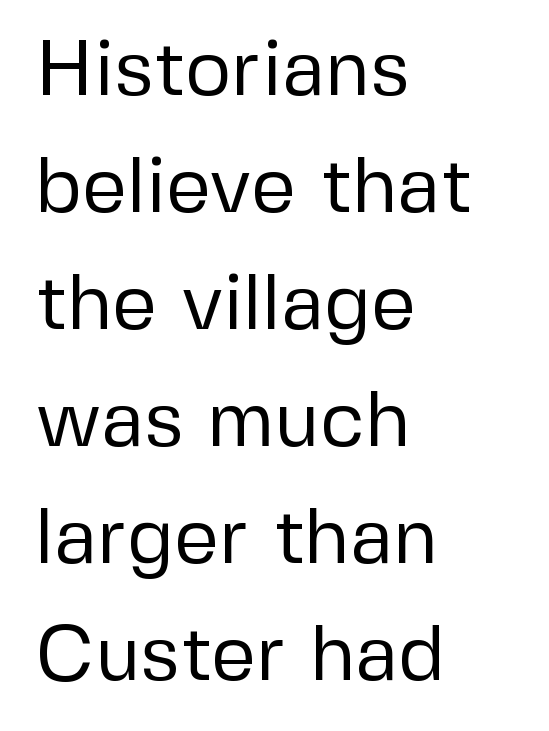
The image shows 79 px regular-weight sans-serif type, upright; set left-aligned, normal line spacing (1.48x), normal letter spacing, not underlined; low stroke contrast and a medium x-height.
